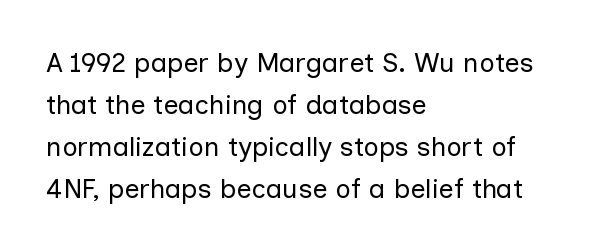
Q: Is the text bold? A: No.
Q: Is the text italic (slanted)? A: No, it is upright.
Q: Is the text underlined? A: No.
Q: How is the paragraph aligned? A: Left-aligned.
Q: Is the spacing between letters normal or unusually wide? A: Normal.
Q: Is the spacing between lines tight, normal or loose? A: Normal.
